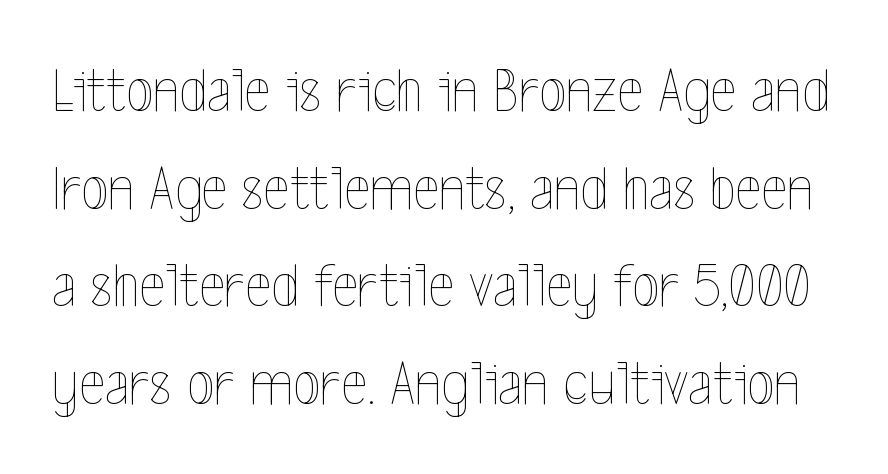
{"italic": "no", "bold": "no", "weight": "thin", "width": "condensed", "x_height": "medium", "monospaced": "no", "underline": "no", "line_spacing": "normal", "line_spacing_ratio": 1.55, "letter_spacing": "normal", "letter_spacing_em": 0.0, "glyph_px": 63}
